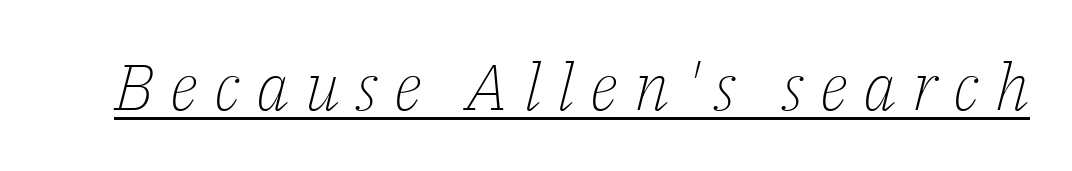
The image shows 65 px light serif type, italic (leaning right); set unusually wide letter spacing (+0.24 em), underlined; low stroke contrast and a medium x-height.
